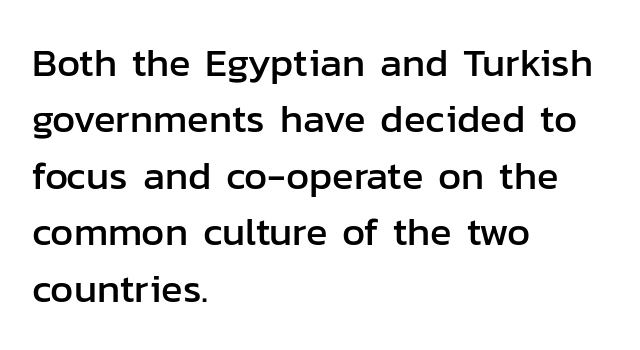
The image shows 40 px sans-serif type, upright; set left-aligned, normal line spacing (1.41x), normal letter spacing, not underlined; low stroke contrast and a medium x-height.
